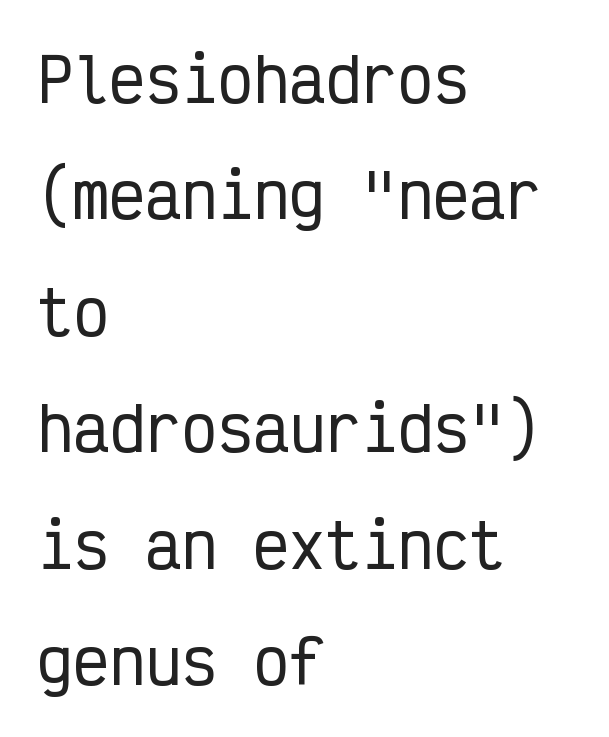
Q: Is the text italic (slanted)? A: No, it is upright.
Q: Is the typeface a serif or a sans-serif typeface? A: Sans-serif.
Q: Is the text underlined? A: No.
Q: How is the paragraph aligned? A: Left-aligned.
Q: Is the spacing between letters normal or unusually wide? A: Normal.
Q: Is the spacing between lines tight, normal or loose? A: Loose.
Q: Width (condensed, normal, or wide)? A: Condensed.
Q: Stroke contrast? A: Low.
Q: x-height? A: Medium.
Q: Monospaced? A: Yes.
